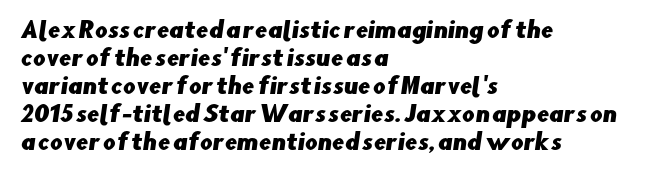
The image shows 22 px text type; set left-aligned, normal line spacing (1.27x), normal letter spacing, not underlined.
